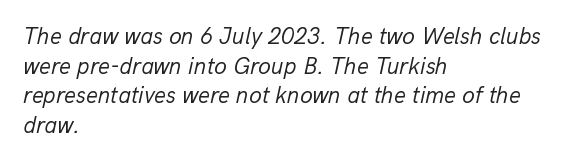
These lines sit exactly where default settings would place them. These lines were composed using italics. Quick note: underline off. The strokes carry an ordinary text weight at most.
